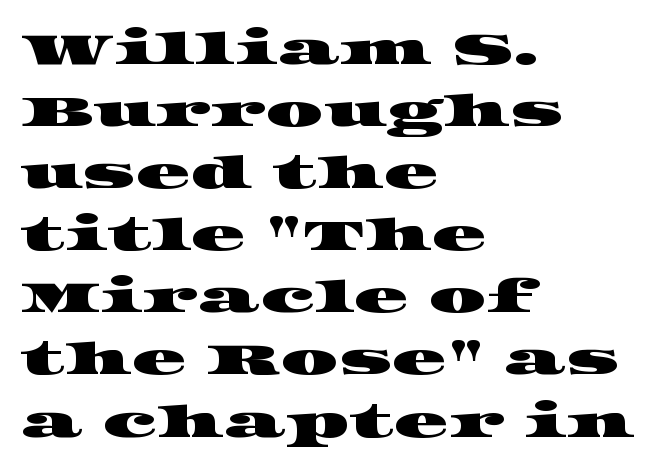
{"serif": "yes", "width": "wide", "stroke_contrast": "high", "x_height": "large", "monospaced": "no", "underline": "no", "align": "left", "line_spacing": "normal", "line_spacing_ratio": 1.38, "letter_spacing": "normal", "letter_spacing_em": 0.0, "glyph_px": 45}
